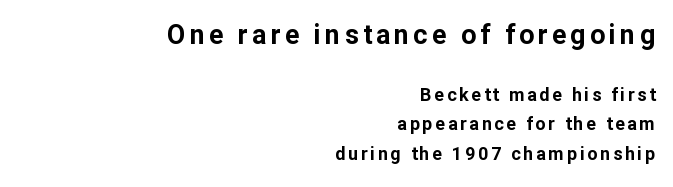
The image shows 27 px bold type, upright; set right-aligned, normal line spacing (1.62x), not underlined; the first (top) block is 1.5x larger.
